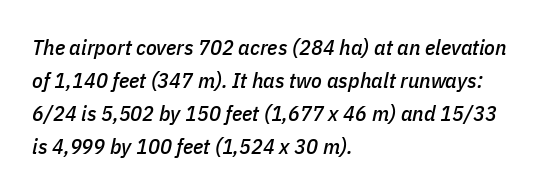
{"italic": "yes", "lean": "right", "slant_degrees": 11, "underline": "no", "align": "left", "line_spacing": "normal", "line_spacing_ratio": 1.5, "letter_spacing": "normal", "letter_spacing_em": 0.0, "glyph_px": 22}
